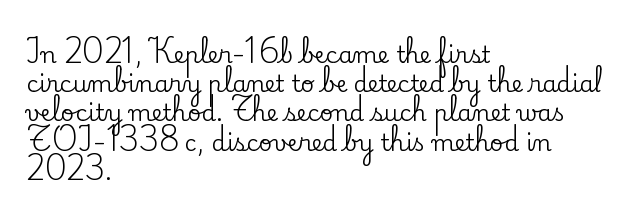
Interline gaps are of average width in this sample. Short note: letters normally spaced. Posture: vertical. The strip under each line holds only bare page. Which margin do the lines hug? The left one — the right edge is uneven.
